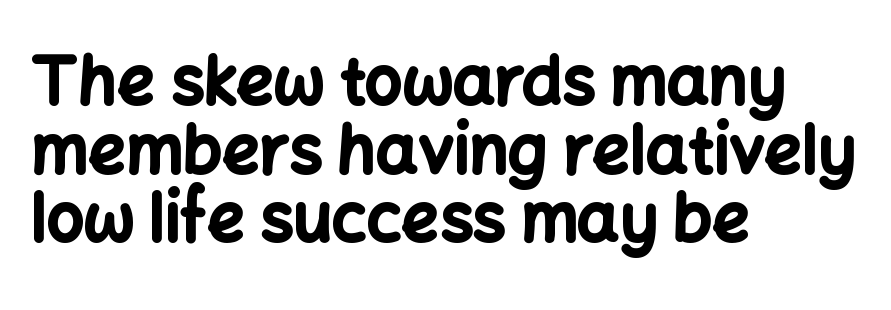
The image shows 66 px bold sans-serif type, upright; set left-aligned, tight line spacing (1.04x), normal letter spacing, not underlined; low stroke contrast and a medium x-height.
